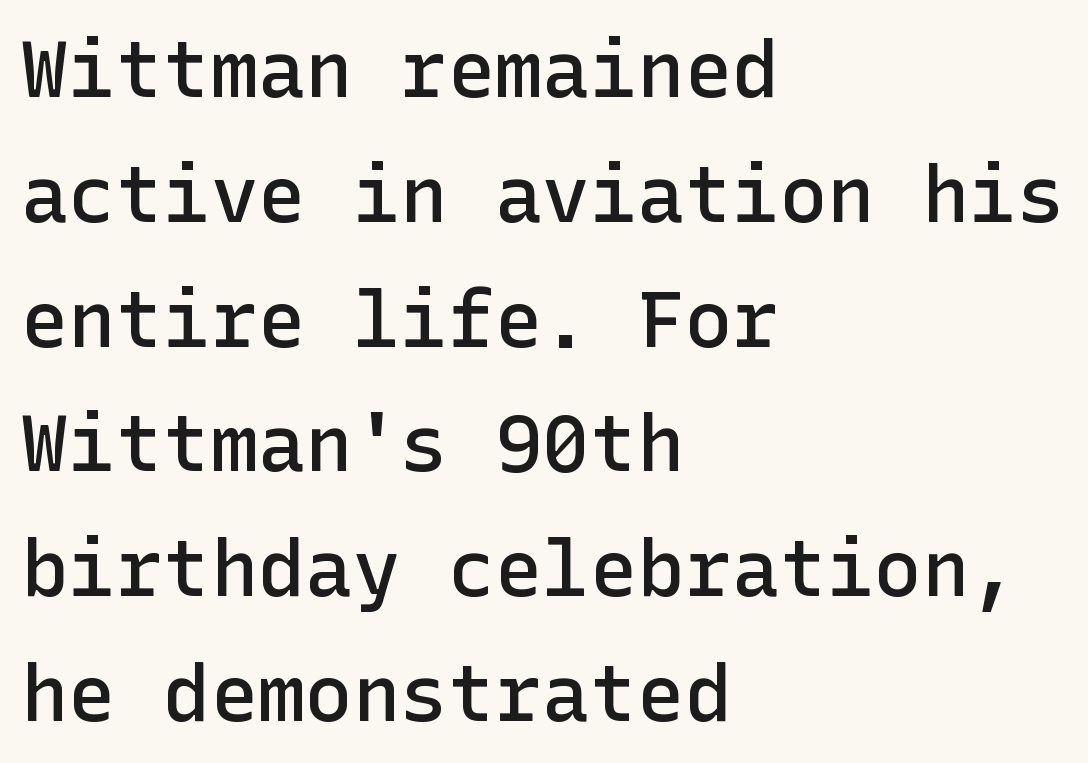
Vertical strokes here are truly vertical. Default kerning and tracking; the words read as compact shapes. Regarding leading, the lines here are spaced in the standard way. The space beneath each line is pristine and unruled.
